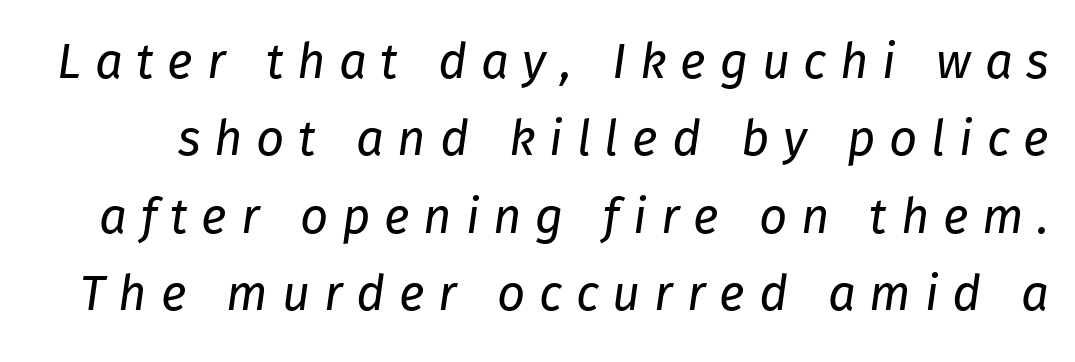
The image shows 49 px regular-weight type, italic (leaning right); set normal line spacing (1.58x), unusually wide letter spacing (+0.28 em), not underlined; low stroke contrast and a medium x-height.
